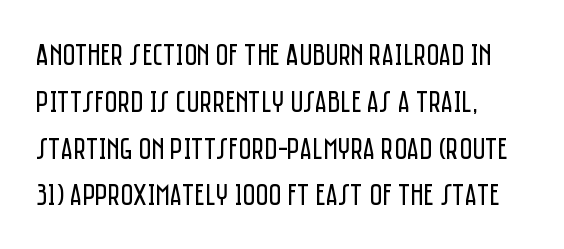
A clean baseline with only descenders dipping below it. Tracking value appears to be zero — textbook default spacing. This is roman type, the default non-slanted kind. All the whitespace from short lines collects on the right. One glance says typical: line gaps are just what's usual.
